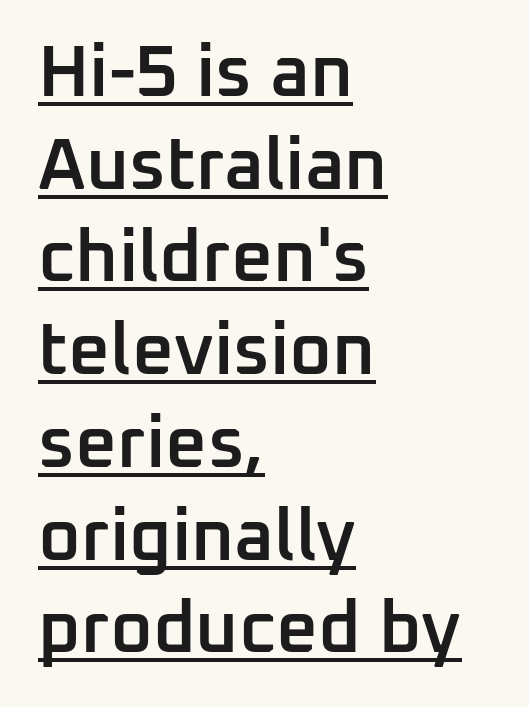
The passage shown is typeset with a sans-serif family. Here the glyphs are tracked normally, forming tight word shapes. Underline: present. A bit beefed up — I'd call it semibold rather than bold. Varying glyph widths throughout — classic text-font behaviour.
